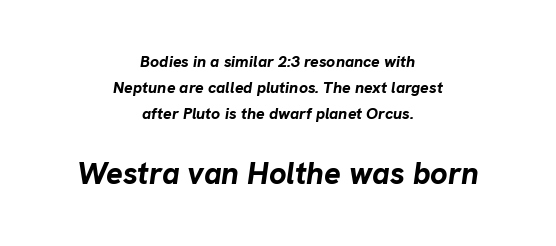
The lower block of text is set noticeably larger than the block above it. Nobody drew a line under any word here. The letters sit at their default tracking, neither squeezed nor spread. These lines carry a lot of weight — the face is fully bold.
